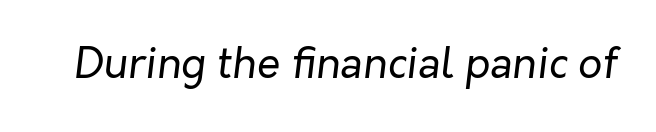
Q: Is the text bold? A: No.
Q: Is the text italic (slanted)? A: Yes, it leans right by about 7 degrees.
Q: Is the text underlined? A: No.
Q: Is the spacing between letters normal or unusually wide? A: Normal.
Q: Width (condensed, normal, or wide)? A: Normal.
Q: Stroke contrast? A: Low.
Q: x-height? A: Medium.
Q: Monospaced? A: No.
